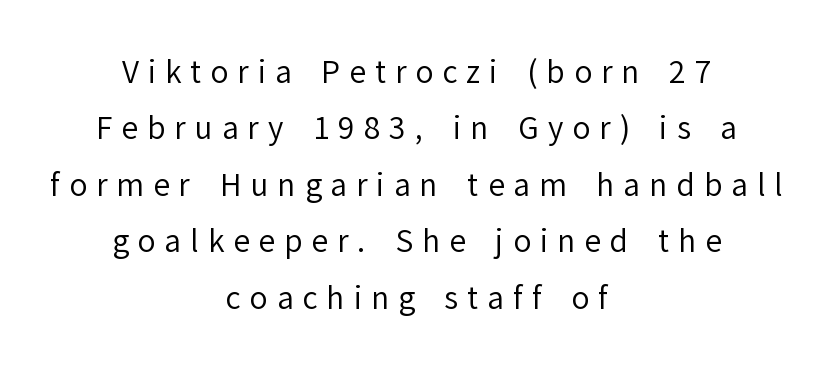
The image shows 30 px regular-weight sans-serif type, upright; set centered, line spacing 1.88x, unusually wide letter spacing (+0.3 em), not underlined; low stroke contrast and a medium x-height.
